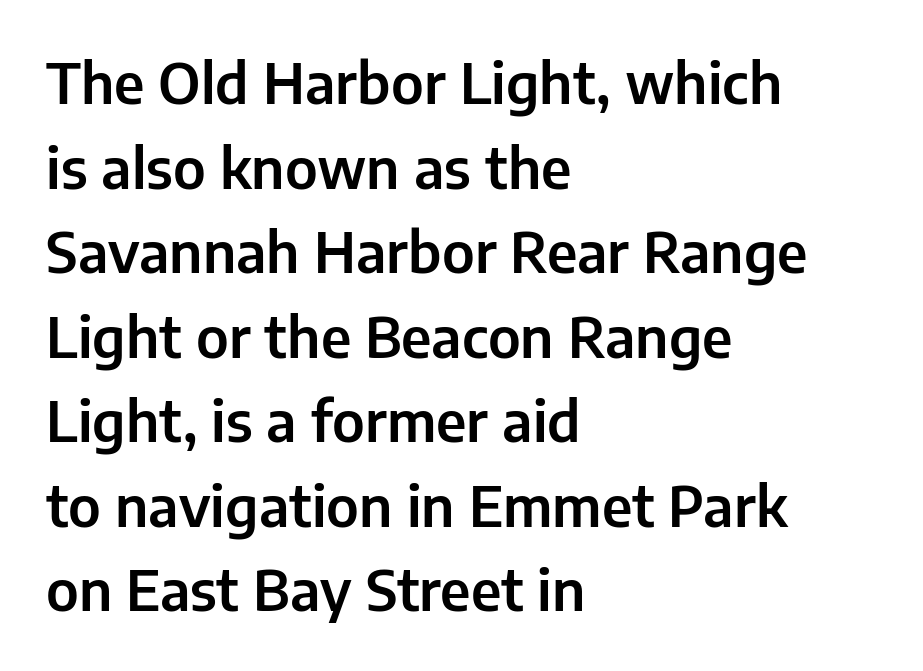
The image shows 56 px sans-serif type, upright; set left-aligned, normal line spacing (1.51x), normal letter spacing, not underlined; low stroke contrast and a medium x-height.
